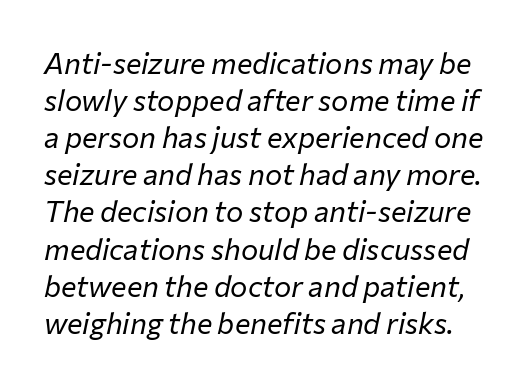
{"italic": "yes", "lean": "right", "slant_degrees": 12, "bold": "no", "weight": "regular", "width": "normal", "stroke_contrast": "low", "x_height": "medium", "monospaced": "no", "underline": "no", "line_spacing": "normal", "line_spacing_ratio": 1.28, "letter_spacing": "normal", "letter_spacing_em": 0.0, "glyph_px": 29}
